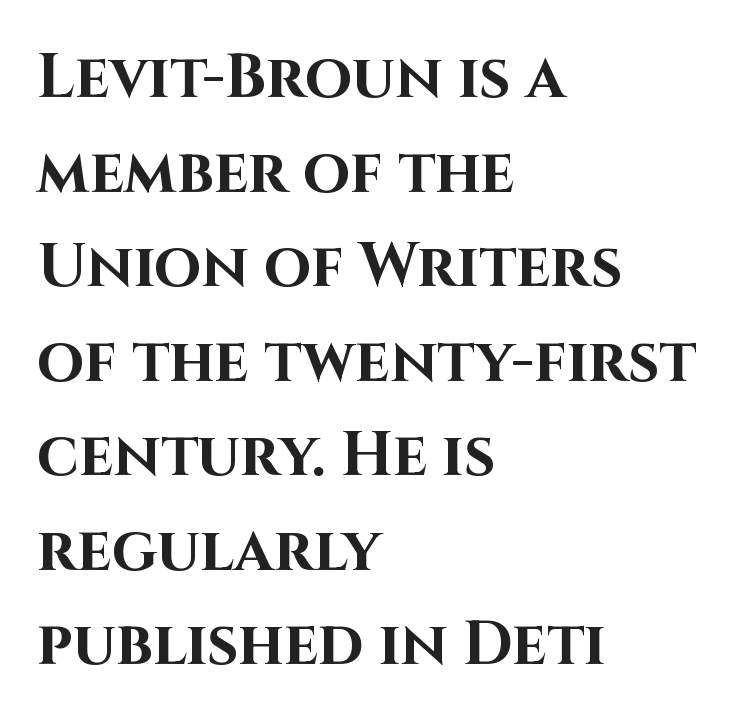
The image shows 61 px bold sans-serif type, upright; set left-aligned, normal line spacing (1.55x), normal letter spacing, not underlined; high stroke contrast and a large x-height.
